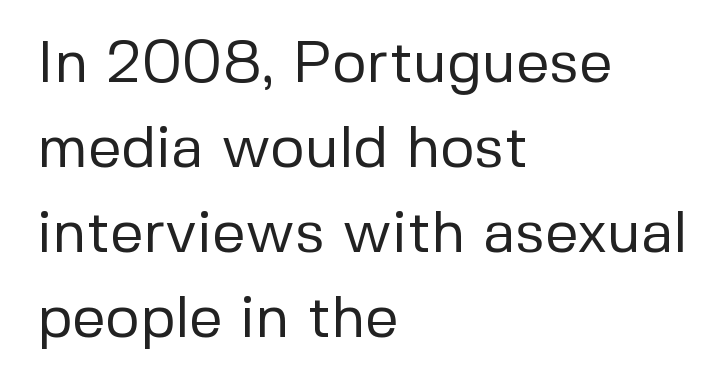
{"serif": "no", "italic": "no", "bold": "no", "weight": "regular", "width": "normal", "stroke_contrast": "low", "x_height": "medium", "monospaced": "no", "underline": "no", "align": "left", "line_spacing": "normal", "line_spacing_ratio": 1.44, "letter_spacing": "normal", "letter_spacing_em": 0.0, "glyph_px": 59}
